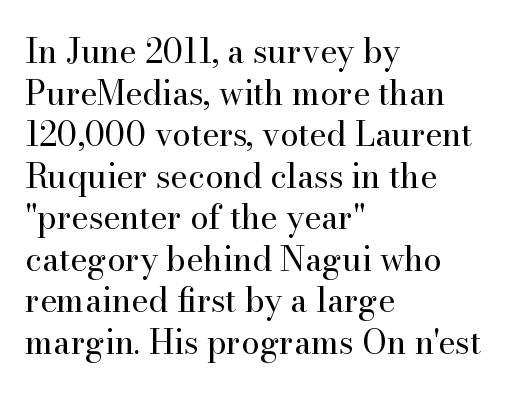
This sample has the flowing, uneven cadence of proportional lettering. All the whitespace from short lines collects on the right. These lines were composed using upright roman letters. A serif font was chosen for this passage.
